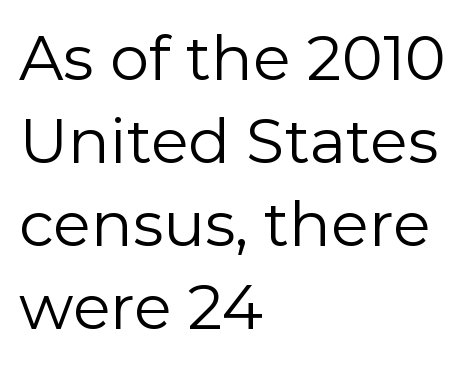
{"serif": "no", "italic": "no", "bold": "no", "weight": "regular", "width": "normal", "stroke_contrast": "low", "x_height": "medium", "monospaced": "no", "underline": "no", "align": "left", "line_spacing": "normal", "line_spacing_ratio": 1.34, "letter_spacing": "normal", "letter_spacing_em": 0.0, "glyph_px": 62}
